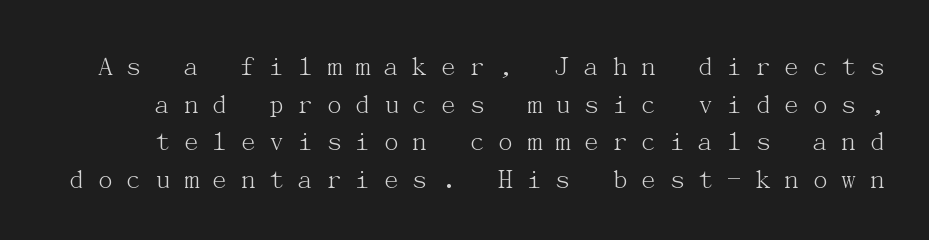
The image shows 29 px light serif type, upright; set normal line spacing (1.3x), unusually wide letter spacing (+0.4 em), not underlined; medium stroke contrast and a medium x-height.
